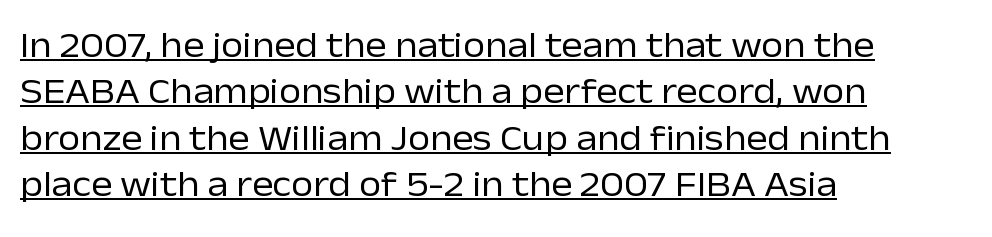
Q: Is the text bold? A: No.
Q: Is the text italic (slanted)? A: No, it is upright.
Q: Is the typeface a serif or a sans-serif typeface? A: Sans-serif.
Q: Is the text underlined? A: Yes.
Q: How is the paragraph aligned? A: Left-aligned.
Q: Is the spacing between letters normal or unusually wide? A: Normal.
Q: Is the spacing between lines tight, normal or loose? A: Normal.
Q: Width (condensed, normal, or wide)? A: Normal.
Q: Stroke contrast? A: Low.
Q: x-height? A: Medium.
Q: Monospaced? A: No.
